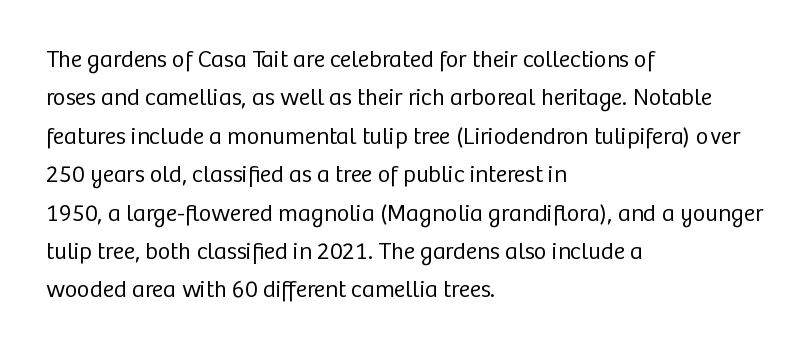
{"italic": "no", "bold": "no", "underline": "no", "align": "left", "line_spacing": "normal", "line_spacing_ratio": 1.6, "letter_spacing": "normal", "letter_spacing_em": 0.0, "glyph_px": 24}
